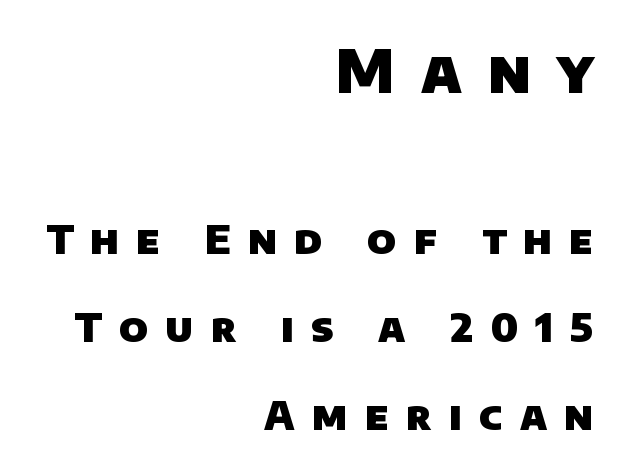
Are there feet on the stems? There aren't — it's a sans. The first block has been scaled up relative to the second. Whoever set this chose breathing room over compactness in the vertical rhythm. The baseline area is clear.
